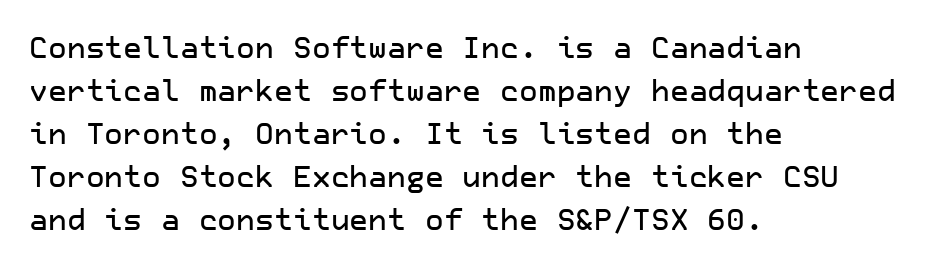
The type is set solid horizontally, with unmodified tracking. Underlining? Definitely not there. The passage shown is typeset with a sans-serif family. The rows are spaced the way most documents space them. These lines stack with their left ends in a neat column. Every stem runs plumb, perpendicular to the baseline.
